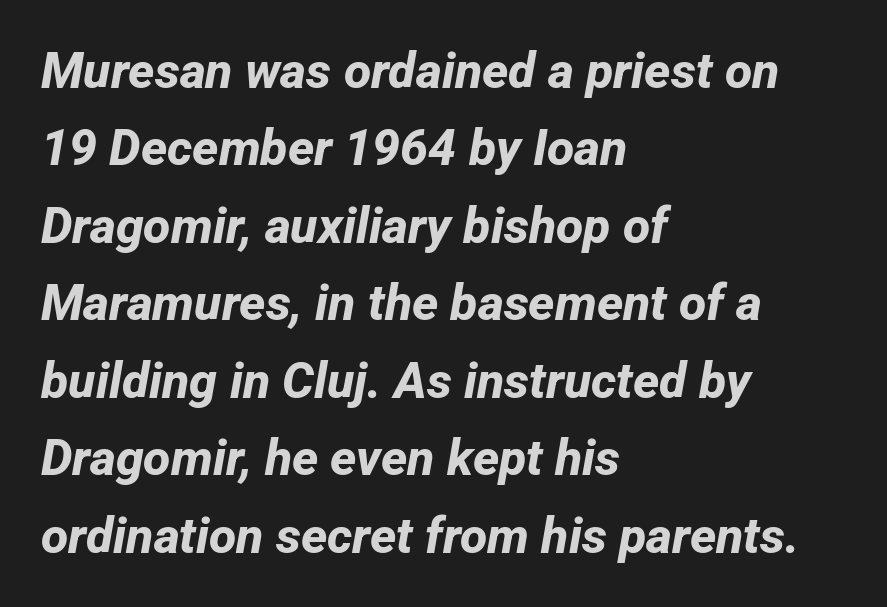
Whoever set this chose a conventional vertical rhythm. The foot of each line stays bare and open. Is the block centered? No — it sits flush against the left margin. The letters sit at their default tracking, neither squeezed nor spread.
